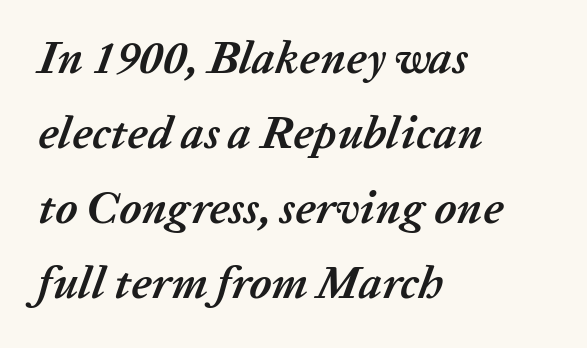
Chunky letters — that's bold for sure. The rag falls on the right side of this text block. Letters rest on an invisible, unmarked baseline. Think of a printed novel: that variable character pitch is what you see here.
